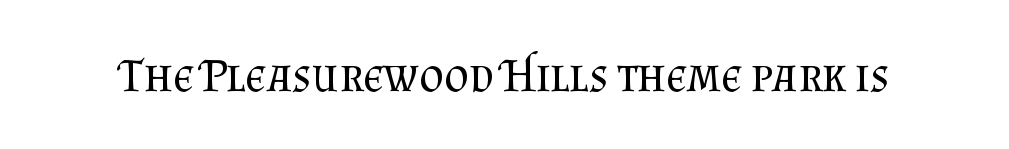
Here the designer chose a conventional face with non-uniform glyph widths. Characters remain perfectly vertical along every line. The gaps between neighbouring characters are ordinary and unremarkable. Observe the serifs anchoring each vertical stroke in this sample. A bare baseline throughout the passage.
